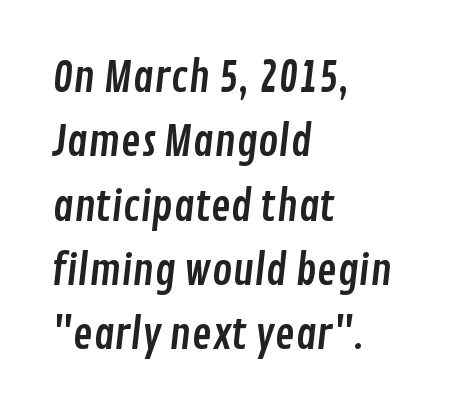
Each letter keeps its own natural width here, so spacing adapts to shape. Classification — sans serif. The passage shown has conventional tracking throughout. Compared with typical paragraphs, the rows here are spaced about the same. Bare-footed words on every line.
